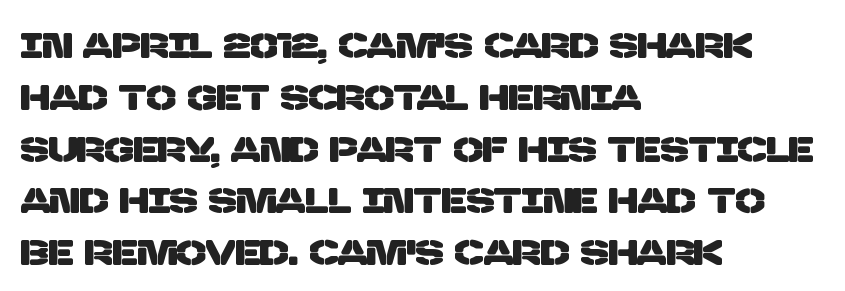
{"serif": "no", "width": "normal", "stroke_contrast": "low", "x_height": "large", "monospaced": "no", "underline": "no", "align": "left", "line_spacing": "normal", "line_spacing_ratio": 1.48, "letter_spacing": "normal", "letter_spacing_em": 0.0, "glyph_px": 35}
